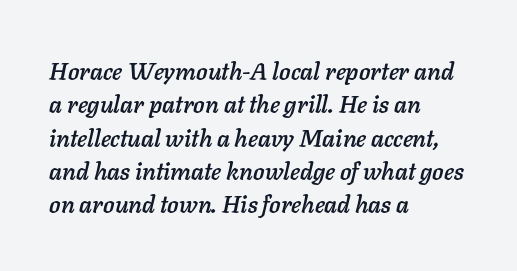
The image shows 24 px text type, italic (leaning right); set left-aligned, normal line spacing (1.39x), normal letter spacing, not underlined.
